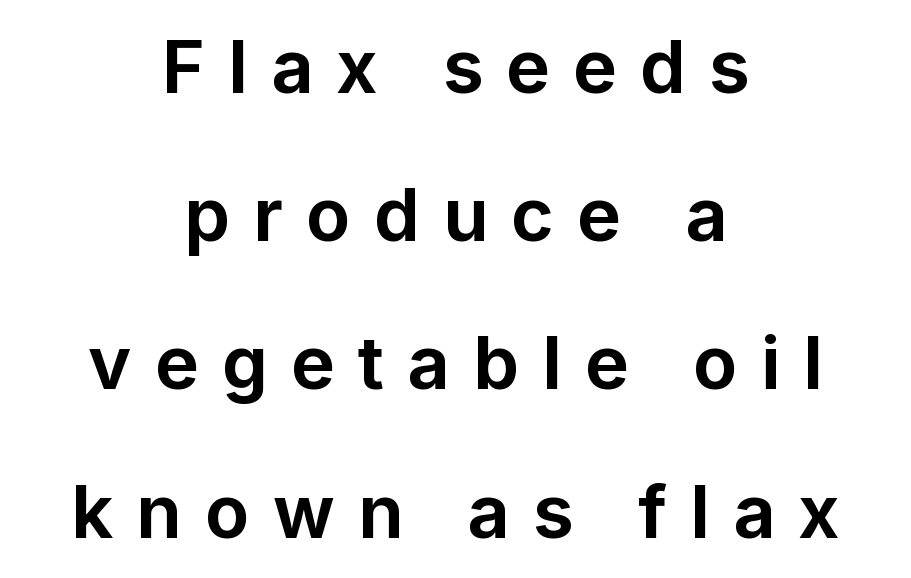
Just letters on the line, the space beneath them empty. The type family on display is of the sans-serif kind. Quick note: not italic, upright. Each letter keeps its own natural width here, so spacing adapts to shape. The face used here has the dense, thick strokes of a bold.
